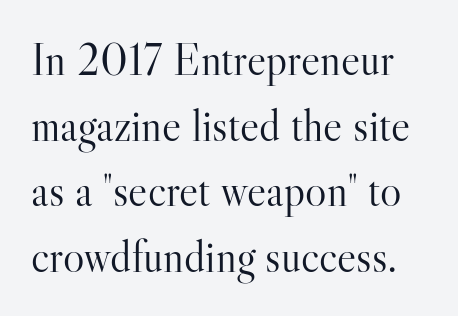
The typeface has the unassuming heft of standard copy or less. Small tapered or slab feet sit at the stroke ends, so this counts as serif. The rows are spaced the way most documents space them. Glyph-to-glyph distance matches everyday printed text. Only glyphs here, with clear space below each row.
